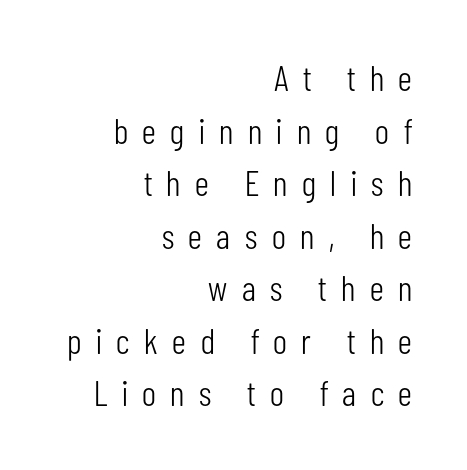
{"serif": "no", "italic": "no", "bold": "no", "weight": "light", "width": "condensed", "stroke_contrast": "low", "x_height": "medium", "monospaced": "no", "underline": "no", "align": "right", "line_spacing": "normal", "line_spacing_ratio": 1.46, "letter_spacing": "wide", "letter_spacing_em": 0.4, "glyph_px": 36}
